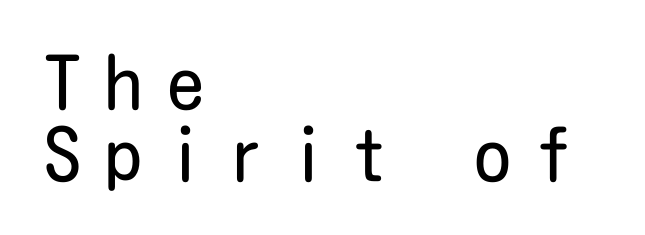
Q: Is the text bold? A: No.
Q: Is the text italic (slanted)? A: No, it is upright.
Q: Is the typeface a serif or a sans-serif typeface? A: Sans-serif.
Q: Is the text underlined? A: No.
Q: How is the paragraph aligned? A: Left-aligned.
Q: Is the spacing between letters normal or unusually wide? A: Unusually wide.
Q: Is the spacing between lines tight, normal or loose? A: Tight.
Q: Width (condensed, normal, or wide)? A: Condensed.
Q: Stroke contrast? A: Low.
Q: x-height? A: Medium.
